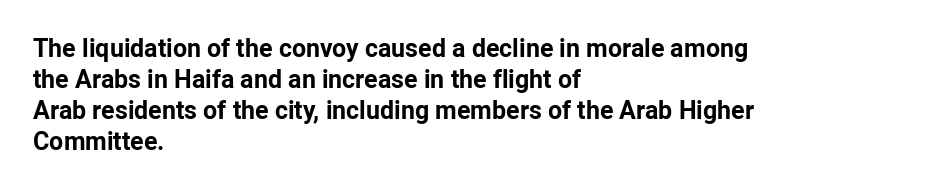
The image shows 25 px bold type, upright; set left-aligned, line spacing 1.24x, normal letter spacing, not underlined.
